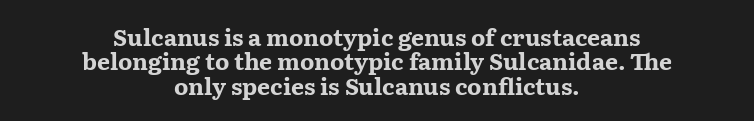
Q: Is the text bold? A: Yes.
Q: Is the text italic (slanted)? A: No, it is upright.
Q: Is the text underlined? A: No.
Q: How is the paragraph aligned? A: Centered.
Q: Is the spacing between letters normal or unusually wide? A: Normal.
Q: Is the spacing between lines tight, normal or loose? A: Tight.
